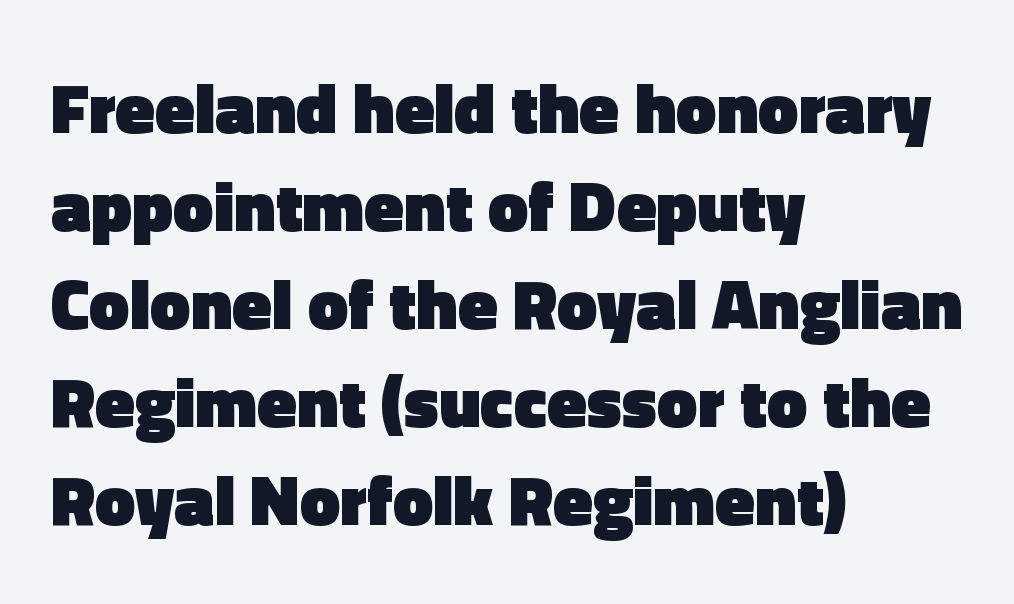
{"serif": "no", "italic": "no", "bold": "yes", "weight": "heavy", "width": "normal", "x_height": "medium", "monospaced": "no", "underline": "no", "align": "left", "line_spacing": "normal", "line_spacing_ratio": 1.36, "letter_spacing": "normal", "letter_spacing_em": 0.0, "glyph_px": 72}
